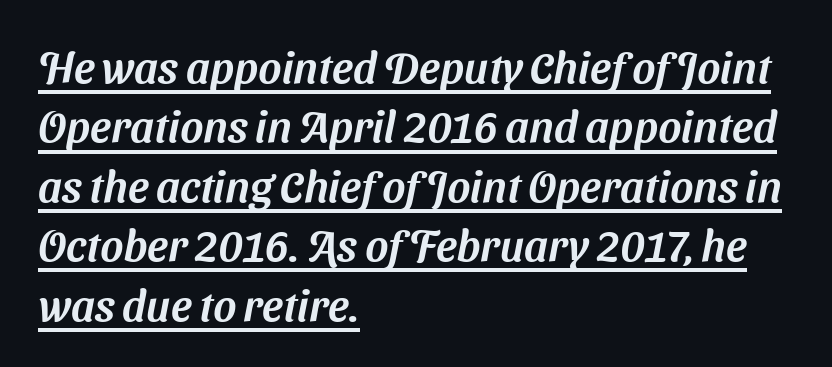
The passage shown stacks its lines at a standard gap. Character widths vary here, with narrow letters taking less room than wide ones. Each letter's strokes conclude bluntly, with no projecting serifs. Horizontal alignment here is leftward, the default for most running prose. The rendering keeps characters at their native spacing. The passage shown is underscored from start to finish.
